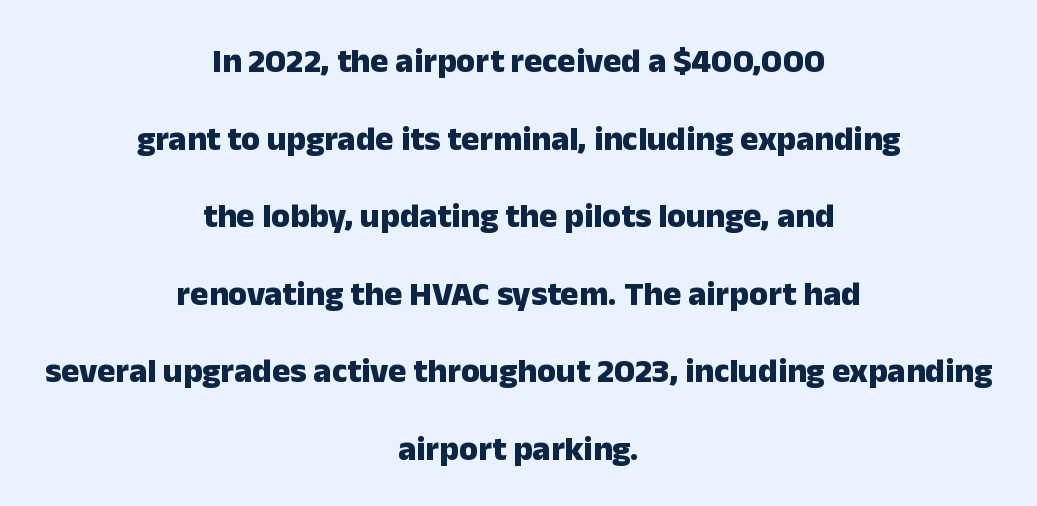
The image shows 34 px heavy sans-serif type, upright; set centered, loose line spacing (2.28x), normal letter spacing, not underlined; low stroke contrast and a medium x-height.
